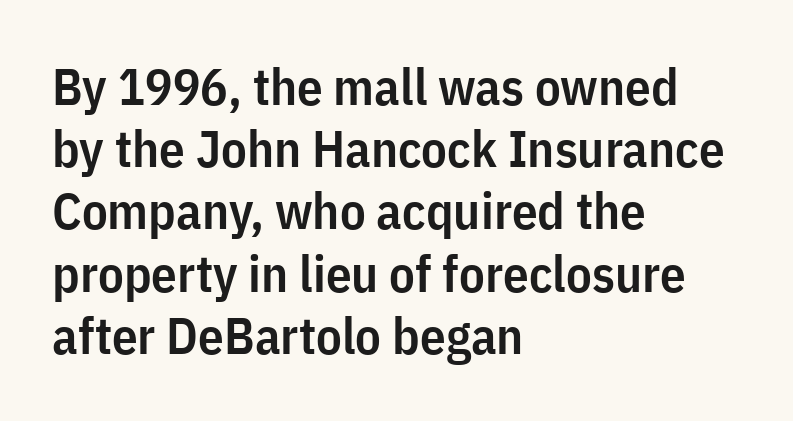
The image shows 51 px semibold, condensed sans-serif type, upright; set left-aligned, line spacing 1.22x, normal letter spacing, not underlined; low stroke contrast and a medium x-height.
